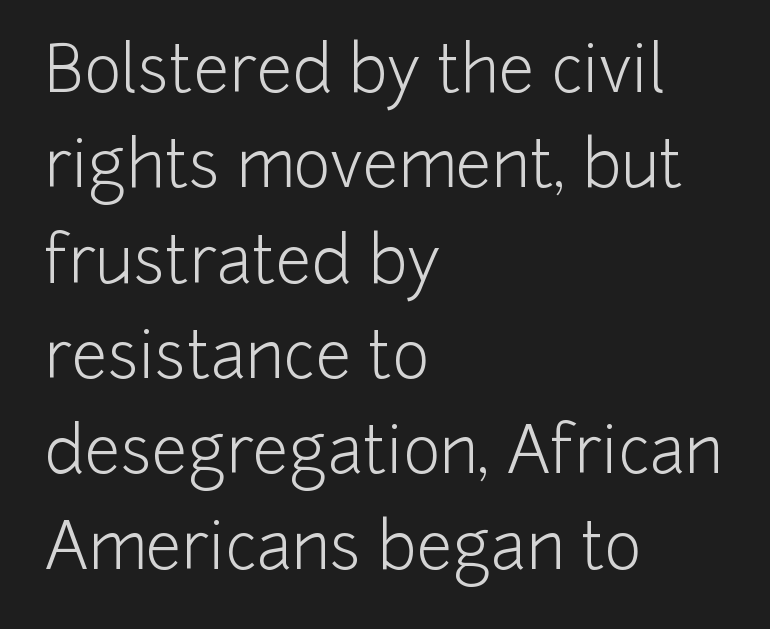
{"serif": "no", "italic": "no", "bold": "no", "weight": "light", "width": "normal", "stroke_contrast": "low", "x_height": "medium", "monospaced": "no", "underline": "no", "align": "left", "line_spacing": "normal", "line_spacing_ratio": 1.49, "letter_spacing": "normal", "letter_spacing_em": 0.0, "glyph_px": 64}
